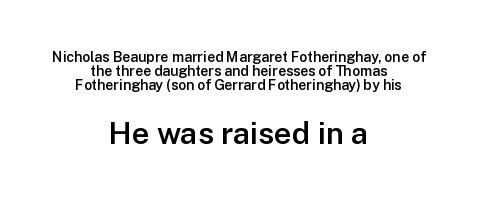
Q: Is the text bold? A: Semi-bold.
Q: Is the text italic (slanted)? A: No, it is upright.
Q: Is the typeface a serif or a sans-serif typeface? A: Sans-serif.
Q: Is the text underlined? A: No.
Q: How is the paragraph aligned? A: Centered.
Q: Is the spacing between letters normal or unusually wide? A: Normal.
Q: Is the spacing between lines tight, normal or loose? A: Tight.
Q: Which block of text is set in a larger size, the first (top) or the second (bottom)? A: The second (bottom) one.
Q: Width (condensed, normal, or wide)? A: Normal.
Q: Stroke contrast? A: Low.
Q: x-height? A: Medium.
Q: Monospaced? A: No.
